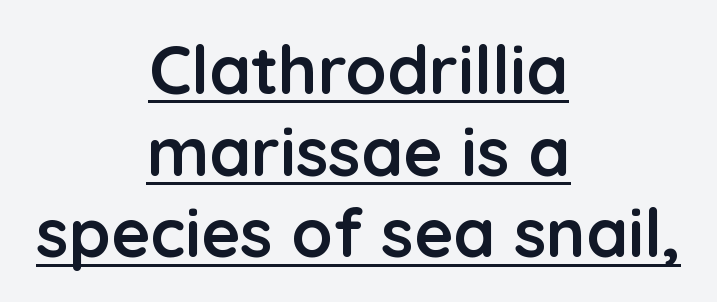
Q: Is the text bold? A: Yes.
Q: Is the text italic (slanted)? A: No, it is upright.
Q: Is the typeface a serif or a sans-serif typeface? A: Sans-serif.
Q: Is the text underlined? A: Yes.
Q: How is the paragraph aligned? A: Centered.
Q: Is the spacing between letters normal or unusually wide? A: Normal.
Q: Width (condensed, normal, or wide)? A: Normal.
Q: Stroke contrast? A: Low.
Q: x-height? A: Medium.
Q: Monospaced? A: No.
